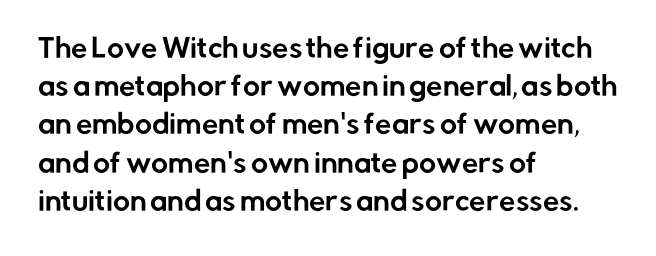
Glance below the letters and you will spot only blank space. Interline gaps are of average width in this sample. The type sits square on the baseline with zero lean. The text block is weighted toward the left margin, trailing off unevenly rightward. These lines keep a tight, regular rhythm from letter to letter.
